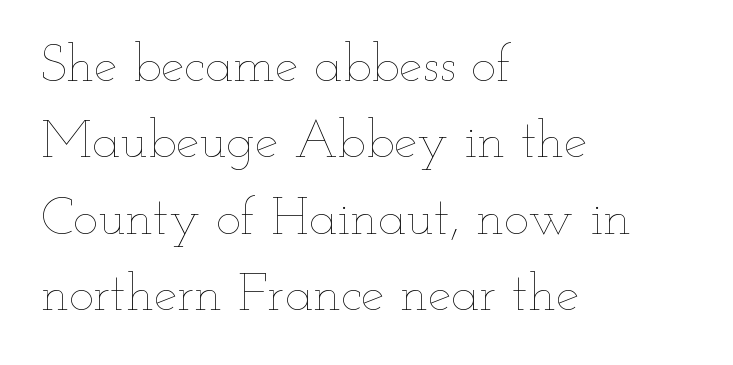
{"italic": "no", "bold": "no", "weight": "thin", "width": "wide", "stroke_contrast": "low", "x_height": "small", "monospaced": "no", "underline": "no", "align": "left", "line_spacing": "normal", "line_spacing_ratio": 1.44, "letter_spacing": "normal", "letter_spacing_em": 0.0, "glyph_px": 53}
